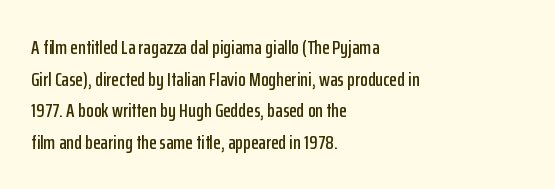
{"italic": "no", "underline": "no", "align": "left", "line_spacing": "normal", "line_spacing_ratio": 1.58, "letter_spacing": "normal", "letter_spacing_em": 0.0, "glyph_px": 20}
